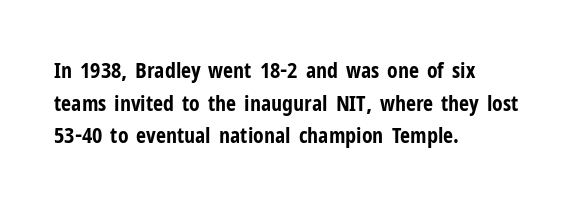
{"italic": "no", "bold": "yes", "underline": "no", "align": "left", "line_spacing": "normal", "line_spacing_ratio": 1.48, "letter_spacing": "normal", "letter_spacing_em": 0.0, "glyph_px": 22}
